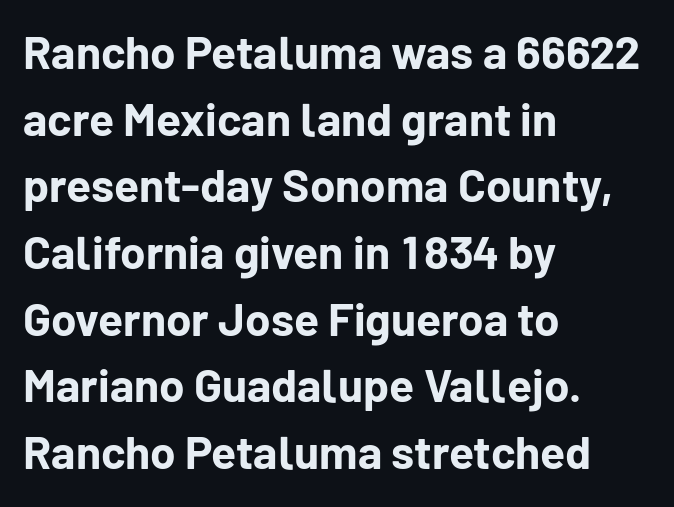
{"serif": "no", "italic": "no", "bold": "yes", "weight": "bold", "width": "normal", "stroke_contrast": "low", "x_height": "medium", "monospaced": "no", "underline": "no", "align": "left", "line_spacing": "normal", "line_spacing_ratio": 1.45, "letter_spacing": "normal", "letter_spacing_em": 0.0, "glyph_px": 46}
